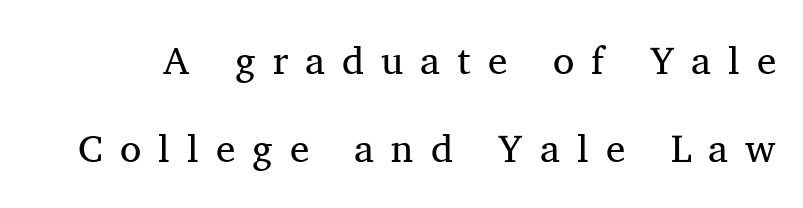
The image shows 39 px regular-weight serif type, upright; set loose line spacing (2.26x), unusually wide letter spacing (+0.44 em), not underlined; medium stroke contrast and a medium x-height.
